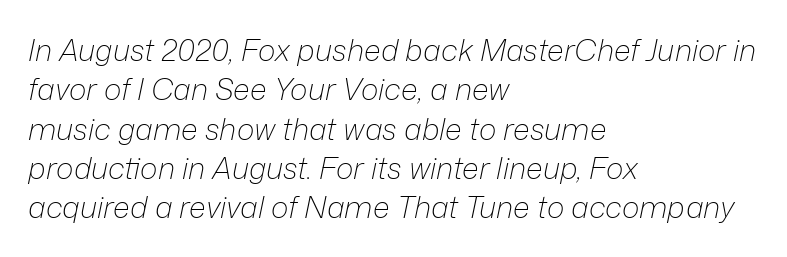
Q: Is the text bold? A: No.
Q: Is the text italic (slanted)? A: Yes, it leans right by about 12 degrees.
Q: Is the text underlined? A: No.
Q: How is the paragraph aligned? A: Left-aligned.
Q: Is the spacing between letters normal or unusually wide? A: Normal.
Q: Is the spacing between lines tight, normal or loose? A: Normal.
Q: Width (condensed, normal, or wide)? A: Normal.
Q: Stroke contrast? A: Low.
Q: x-height? A: Medium.
Q: Monospaced? A: No.
